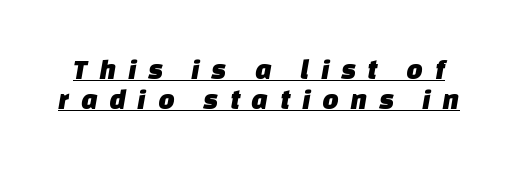
{"serif": "no", "width": "normal", "stroke_contrast": "low", "x_height": "large", "monospaced": "no", "underline": "yes", "line_spacing": "tight", "line_spacing_ratio": 1.04, "letter_spacing": "wide", "letter_spacing_em": 0.39, "glyph_px": 29}
